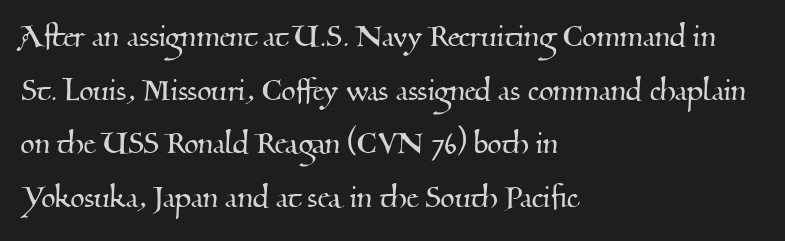
Q: Is the typeface a serif or a sans-serif typeface? A: Serif.
Q: Is the text underlined? A: No.
Q: How is the paragraph aligned? A: Left-aligned.
Q: Is the spacing between letters normal or unusually wide? A: Normal.
Q: Is the spacing between lines tight, normal or loose? A: Normal.
Q: Width (condensed, normal, or wide)? A: Normal.
Q: Stroke contrast? A: Medium.
Q: x-height? A: Small.
Q: Monospaced? A: No.
